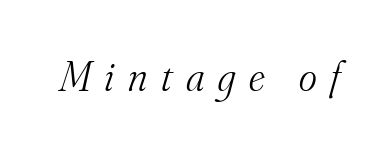
{"serif": "yes", "italic": "yes", "lean": "right", "slant_degrees": 16, "bold": "no", "weight": "light", "width": "normal", "stroke_contrast": "medium", "x_height": "small", "monospaced": "no", "underline": "no", "letter_spacing": "wide", "letter_spacing_em": 0.32, "glyph_px": 43}
